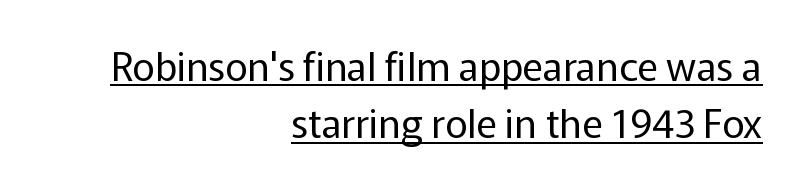
The image shows 39 px regular-weight sans-serif type, upright; set right-aligned, normal line spacing (1.47x), normal letter spacing, underlined; low stroke contrast and a medium x-height.
